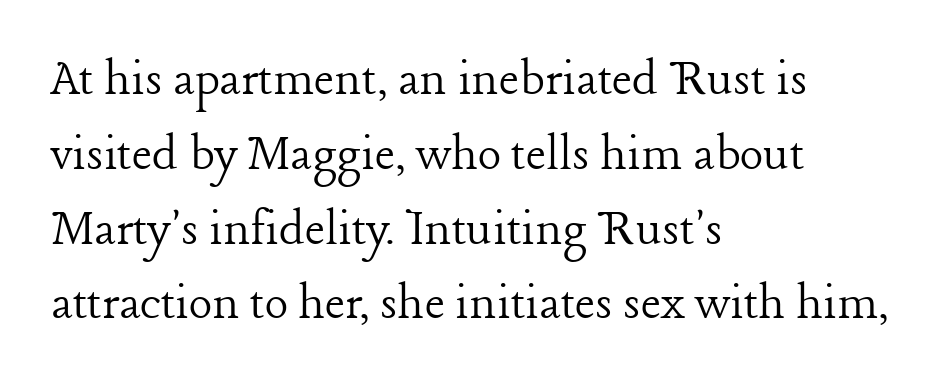
{"serif": "yes", "italic": "no", "bold": "no", "weight": "light", "width": "normal", "stroke_contrast": "low", "x_height": "medium", "monospaced": "no", "underline": "no", "align": "left", "line_spacing": "normal", "line_spacing_ratio": 1.36, "letter_spacing": "normal", "letter_spacing_em": 0.0, "glyph_px": 55}
